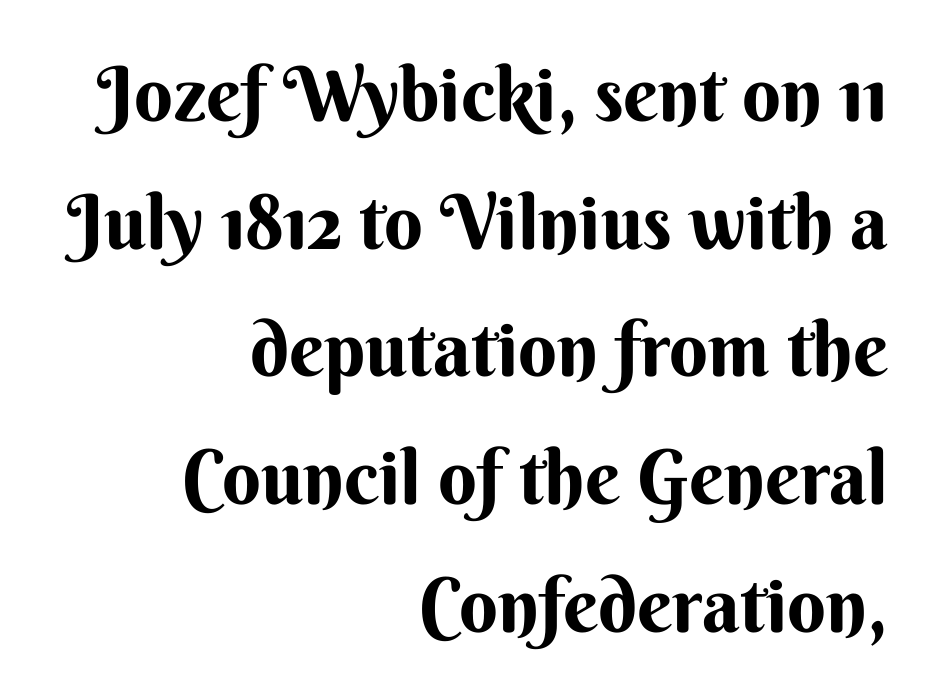
Q: Is the text bold? A: Yes.
Q: Is the text italic (slanted)? A: No, it is upright.
Q: Is the typeface a serif or a sans-serif typeface? A: Sans-serif.
Q: Is the text underlined? A: No.
Q: How is the paragraph aligned? A: Right-aligned.
Q: Is the spacing between letters normal or unusually wide? A: Normal.
Q: Is the spacing between lines tight, normal or loose? A: Normal.
Q: Width (condensed, normal, or wide)? A: Normal.
Q: Stroke contrast? A: Medium.
Q: x-height? A: Small.
Q: Monospaced? A: No.
